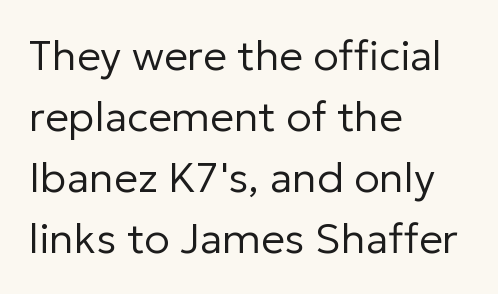
Q: Is the text bold? A: No.
Q: Is the text italic (slanted)? A: No, it is upright.
Q: Is the typeface a serif or a sans-serif typeface? A: Sans-serif.
Q: Is the text underlined? A: No.
Q: How is the paragraph aligned? A: Left-aligned.
Q: Is the spacing between letters normal or unusually wide? A: Normal.
Q: Is the spacing between lines tight, normal or loose? A: Normal.
Q: Width (condensed, normal, or wide)? A: Normal.
Q: Stroke contrast? A: Low.
Q: x-height? A: Medium.
Q: Monospaced? A: No.
